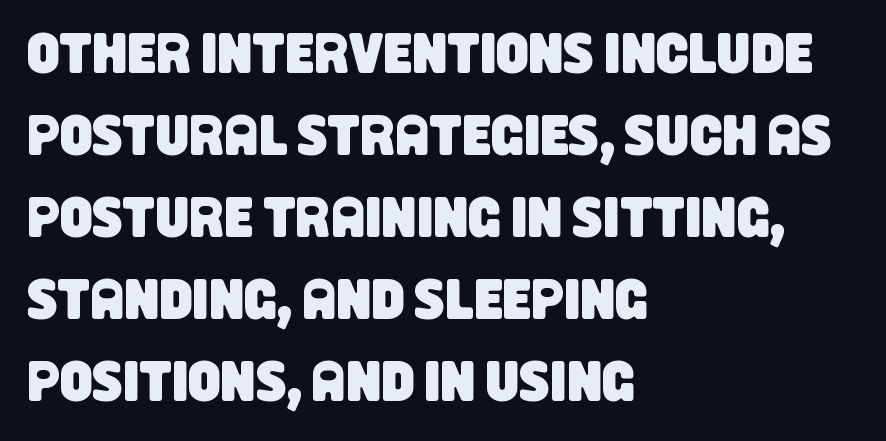
Q: Is the typeface a serif or a sans-serif typeface? A: Sans-serif.
Q: Is the text underlined? A: No.
Q: How is the paragraph aligned? A: Left-aligned.
Q: Is the spacing between letters normal or unusually wide? A: Normal.
Q: Is the spacing between lines tight, normal or loose? A: Normal.
Q: Width (condensed, normal, or wide)? A: Condensed.
Q: Stroke contrast? A: Low.
Q: x-height? A: Large.
Q: Monospaced? A: No.
